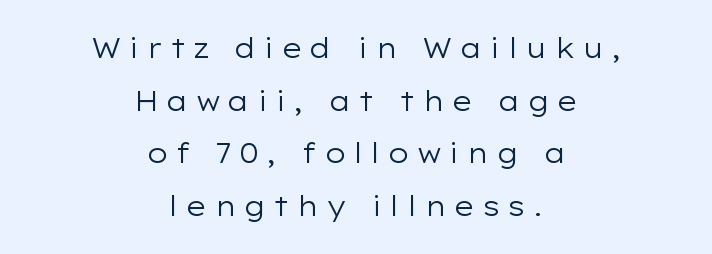
{"italic": "no", "bold": "no", "underline": "no", "align": "center", "line_spacing": "loose", "line_spacing_ratio": 1.95, "letter_spacing": "wide", "letter_spacing_em": 0.25, "glyph_px": 27}
